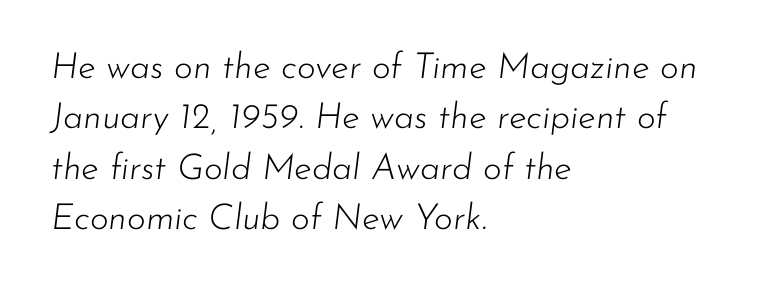
Q: Is the text bold? A: No.
Q: Is the text italic (slanted)? A: Yes, it leans right by about 7 degrees.
Q: Is the text underlined? A: No.
Q: How is the paragraph aligned? A: Left-aligned.
Q: Is the spacing between letters normal or unusually wide? A: Normal.
Q: Is the spacing between lines tight, normal or loose? A: Normal.
Q: Width (condensed, normal, or wide)? A: Normal.
Q: Stroke contrast? A: Low.
Q: x-height? A: Small.
Q: Monospaced? A: No.
